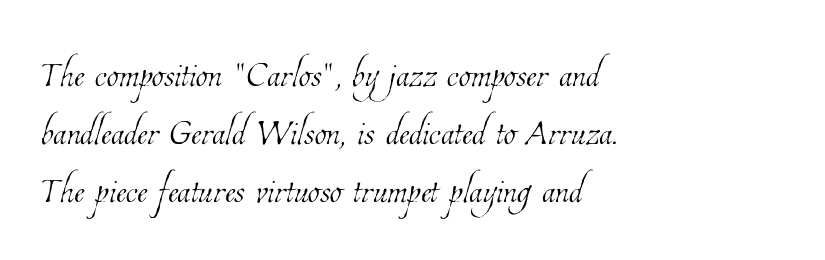
The image shows 49 px thin, condensed type; set left-aligned, line spacing 1.18x, normal letter spacing, not underlined; low stroke contrast and a medium x-height.
